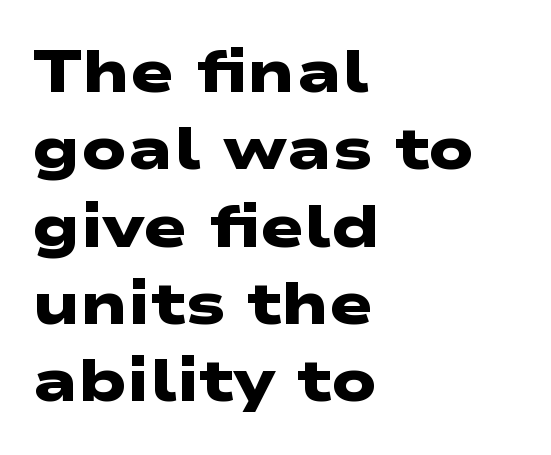
{"serif": "no", "bold": "yes", "weight": "heavy", "width": "wide", "stroke_contrast": "low", "x_height": "medium", "monospaced": "no", "underline": "no", "align": "left", "line_spacing": "normal", "line_spacing_ratio": 1.31, "letter_spacing": "normal", "letter_spacing_em": 0.0, "glyph_px": 59}
